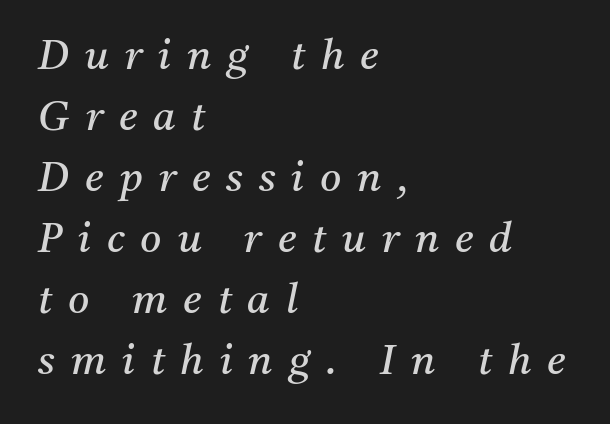
{"serif": "yes", "italic": "yes", "lean": "right", "slant_degrees": 11, "bold": "no", "weight": "regular", "width": "normal", "stroke_contrast": "medium", "x_height": "medium", "monospaced": "no", "underline": "no", "align": "left", "line_spacing": "normal", "line_spacing_ratio": 1.49, "letter_spacing": "wide", "letter_spacing_em": 0.39, "glyph_px": 41}
